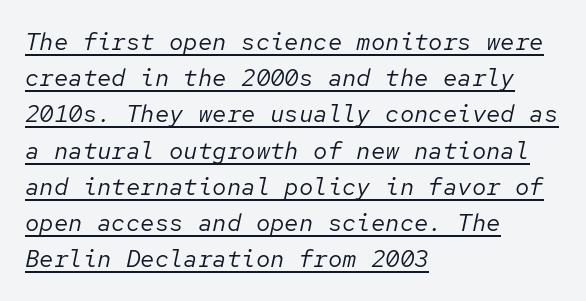
Q: Is the text bold? A: No.
Q: Is the text italic (slanted)? A: Yes, it leans right by about 12 degrees.
Q: Is the text underlined? A: Yes.
Q: How is the paragraph aligned? A: Left-aligned.
Q: Is the spacing between letters normal or unusually wide? A: Normal.
Q: Is the spacing between lines tight, normal or loose? A: Normal.
